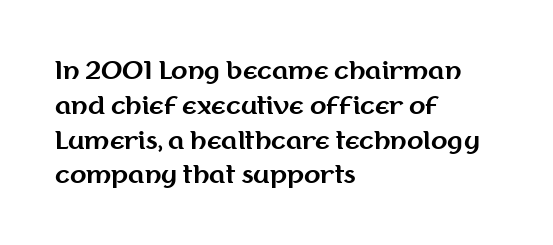
{"italic": "no", "bold": "yes", "underline": "no", "align": "left", "line_spacing": "normal", "line_spacing_ratio": 1.45, "letter_spacing": "normal", "letter_spacing_em": 0.0, "glyph_px": 24}
